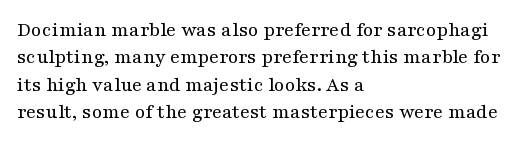
Reading down the block, your eye returns to a fixed left position each line. The weight tops out at a normal text grade. Interline gaps are of average width in this sample. The letters sit at their default tracking, neither squeezed nor spread.
